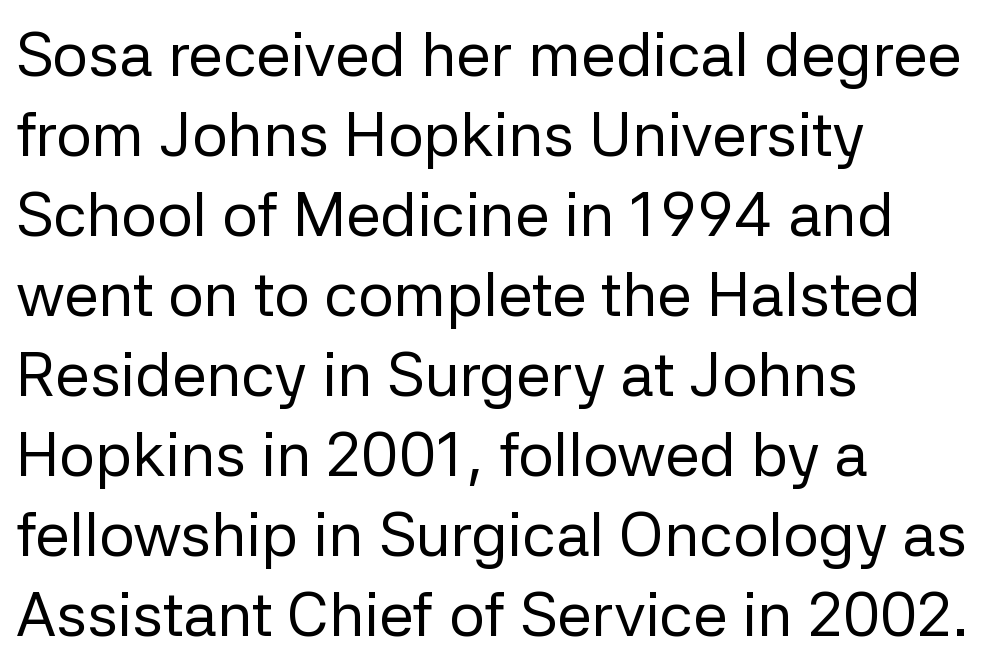
Nothing unusual about the tracking: characters are spaced as the font intends. Is the block centered? No — it sits flush against the left margin. The font is comparable to plain body text, perhaps lighter. Observe the absence of serifs on each vertical stroke in this sample. When letters stand straight like this, we call the style roman or upright.
